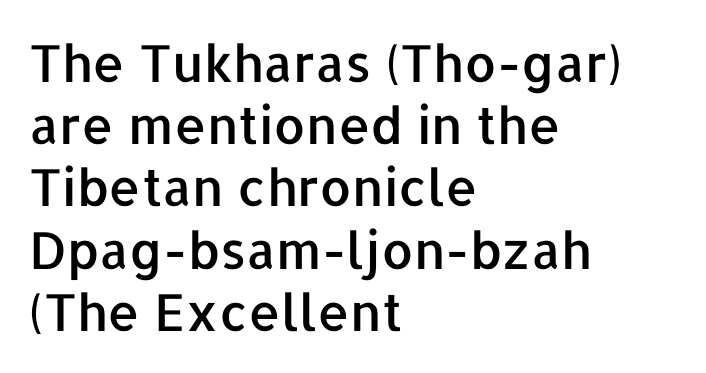
The image shows 51 px sans-serif type, upright; set left-aligned, line spacing 1.22x, normal letter spacing, not underlined; low stroke contrast and a medium x-height.
